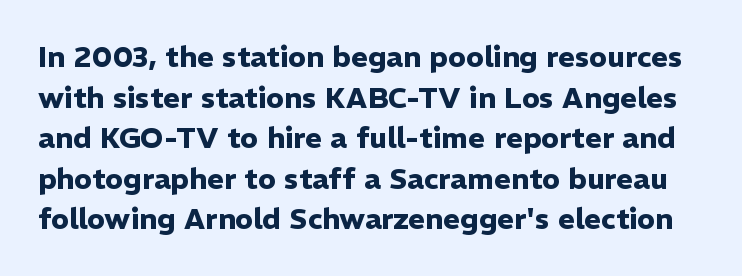
A typesetter would label this face a sans. A typesetter would call this proportional, since set widths differ per character. In terms of weight, the rendering is a true, heavy bold. This rendering features lettering with no underline. The specimen reads as upright at a glance. Summary of vertical rhythm: regular, with standard interline spacing.
